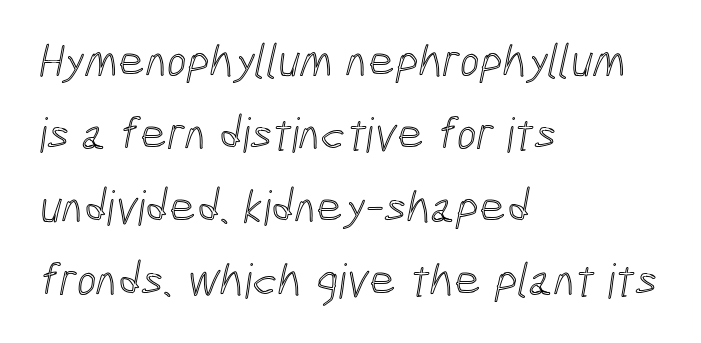
Q: Is the text underlined? A: No.
Q: How is the paragraph aligned? A: Left-aligned.
Q: Is the spacing between letters normal or unusually wide? A: Normal.
Q: Is the spacing between lines tight, normal or loose? A: Normal.
Q: Width (condensed, normal, or wide)? A: Condensed.
Q: x-height? A: Medium.
Q: Monospaced? A: No.
